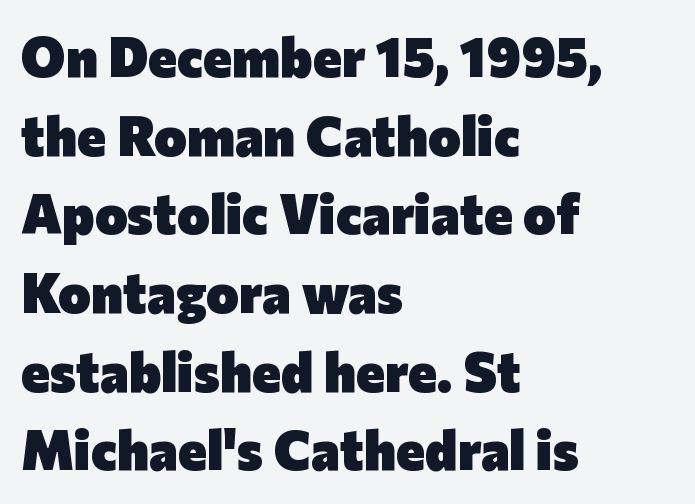
The lettering stays uniformly vertical, giving the passage a roman look. Where is the straight margin? On the left. The rows are spaced the way most documents space them. Glyph-to-glyph distance matches everyday printed text. The rendering uses natural spacing where letterforms have individual widths. Compared with an ordinary text face, these strokes are far heavier — a full bold.
